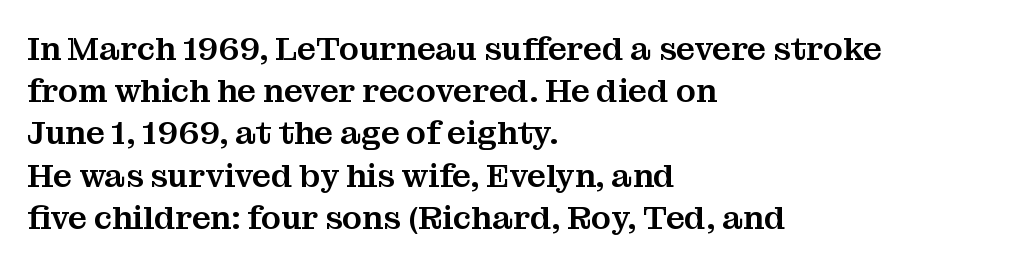
The letters carry serifs — small finishing strokes at the ends of their stems. A typesetter would call this proportional, since set widths differ per character. The passage shown is not underscored anywhere. Tracking here is standard; glyphs follow each other at the usual distance. Line beginnings align vertically; line endings do not. Rendered with straight, roman letterforms.
